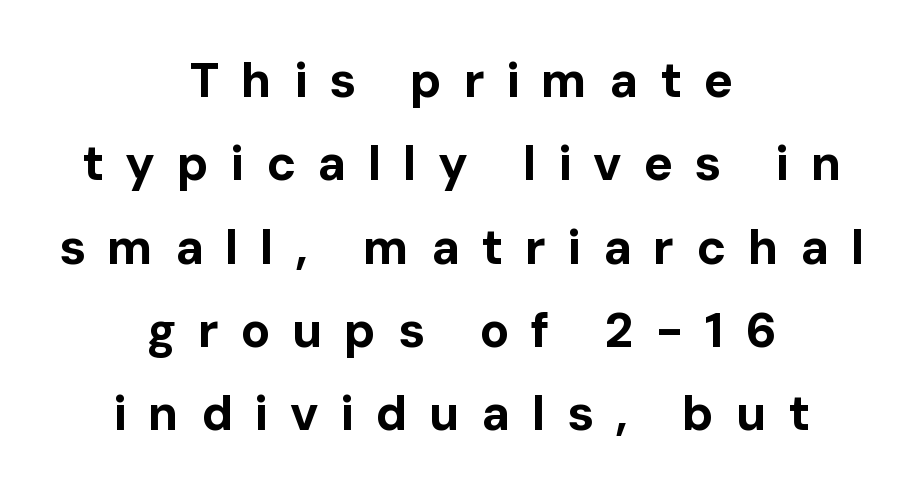
Q: Is the text bold? A: Yes.
Q: Is the text italic (slanted)? A: No, it is upright.
Q: Is the typeface a serif or a sans-serif typeface? A: Sans-serif.
Q: Is the text underlined? A: No.
Q: How is the paragraph aligned? A: Centered.
Q: Is the spacing between letters normal or unusually wide? A: Unusually wide.
Q: Is the spacing between lines tight, normal or loose? A: Normal.
Q: Width (condensed, normal, or wide)? A: Normal.
Q: Stroke contrast? A: Low.
Q: x-height? A: Medium.
Q: Monospaced? A: No.
